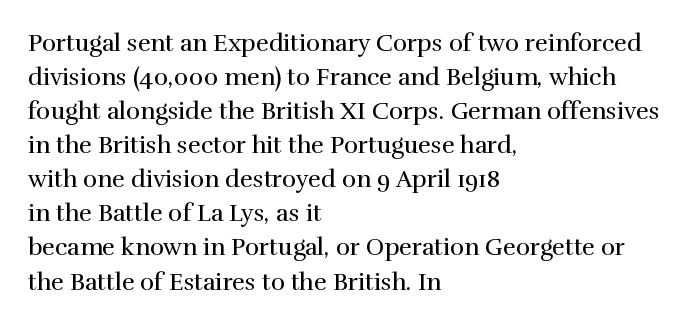
{"italic": "no", "bold": "no", "underline": "no", "align": "left", "line_spacing": "normal", "line_spacing_ratio": 1.42, "letter_spacing": "normal", "letter_spacing_em": 0.0, "glyph_px": 24}
